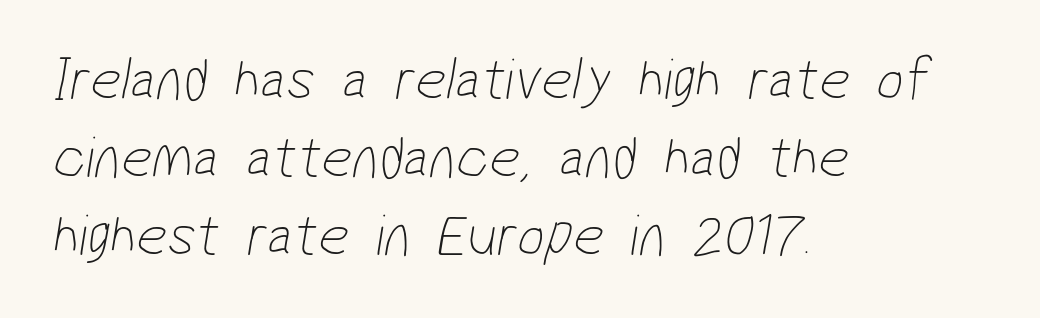
One-word summary of the alignment: left. Spacing verdict: proportional, widths tailored to each character. Unlike a traditional serif, this face leaves its strokes unadorned. Compared with typical body copy, the letter spacing here is the same. Words float on clear page, feet unadorned.
